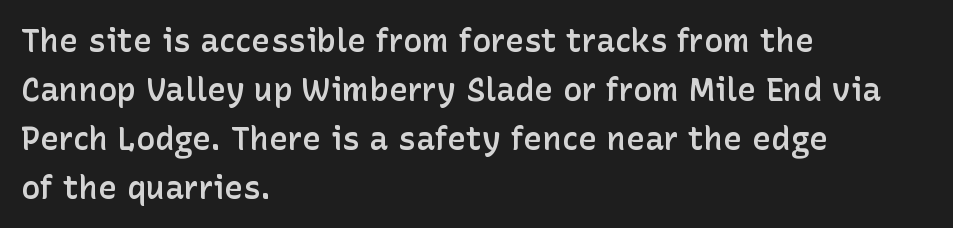
Q: Is the text bold? A: Semi-bold.
Q: Is the text italic (slanted)? A: No, it is upright.
Q: Is the typeface a serif or a sans-serif typeface? A: Sans-serif.
Q: Is the text underlined? A: No.
Q: How is the paragraph aligned? A: Left-aligned.
Q: Is the spacing between letters normal or unusually wide? A: Normal.
Q: Is the spacing between lines tight, normal or loose? A: Normal.
Q: Width (condensed, normal, or wide)? A: Normal.
Q: Stroke contrast? A: Low.
Q: x-height? A: Medium.
Q: Monospaced? A: No.
